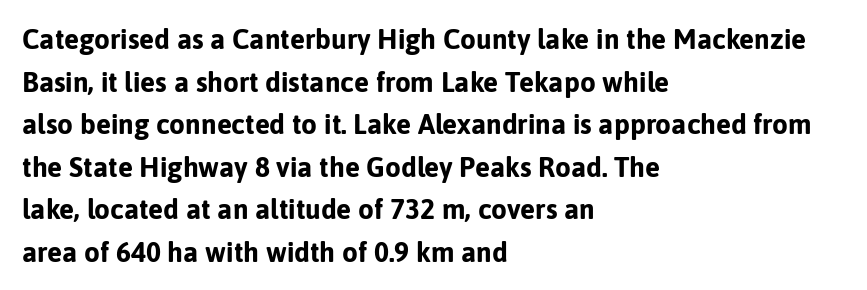
Q: Is the text bold? A: Yes.
Q: Is the text italic (slanted)? A: No, it is upright.
Q: Is the typeface a serif or a sans-serif typeface? A: Sans-serif.
Q: Is the text underlined? A: No.
Q: How is the paragraph aligned? A: Left-aligned.
Q: Is the spacing between letters normal or unusually wide? A: Normal.
Q: Is the spacing between lines tight, normal or loose? A: Normal.
Q: Width (condensed, normal, or wide)? A: Normal.
Q: Stroke contrast? A: Low.
Q: x-height? A: Medium.
Q: Monospaced? A: No.
